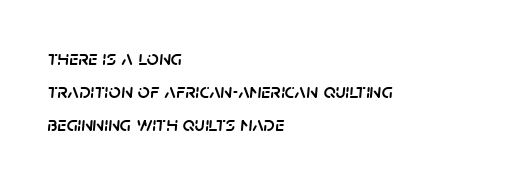
Q: Is the text italic (slanted)? A: Yes, it leans right by about 5 degrees.
Q: Is the text underlined? A: No.
Q: How is the paragraph aligned? A: Left-aligned.
Q: Is the spacing between letters normal or unusually wide? A: Normal.
Q: Is the spacing between lines tight, normal or loose? A: Normal.
